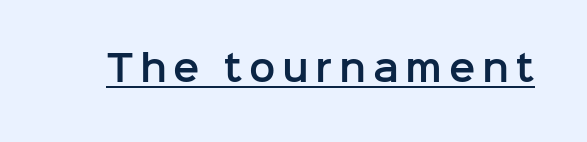
{"serif": "no", "italic": "no", "width": "normal", "stroke_contrast": "low", "x_height": "medium", "monospaced": "no", "underline": "yes", "glyph_px": 35}
